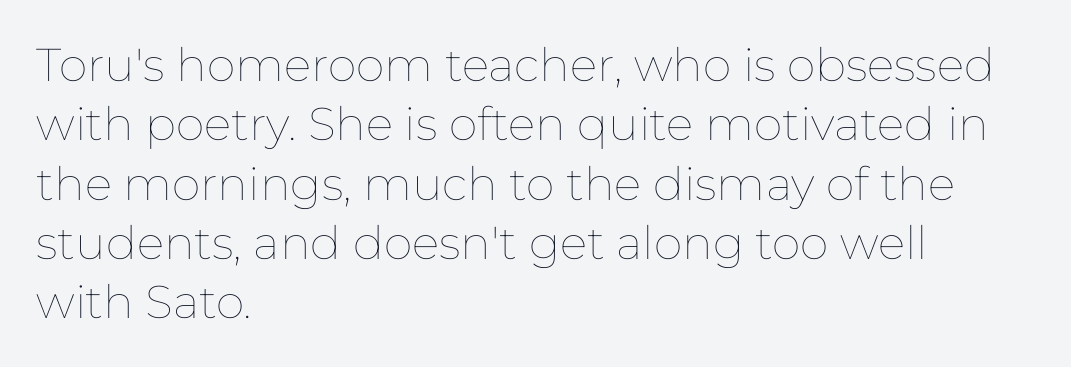
The image shows 46 px thin type, upright; set left-aligned, normal line spacing (1.29x), normal letter spacing, not underlined; low stroke contrast and a medium x-height.
